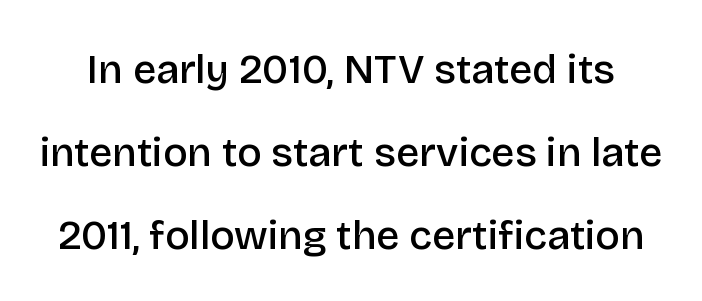
Rows of type keep a wide berth in the vertical direction. Grotesque or geometric, the face here clearly has no serifs. Nothing unusual about the tracking: characters are spaced as the font intends. Note the varied advance widths — an 'i' is clearly narrower than an 'm'. Caption: semibold face, moderately heavy strokes. Letters rest on an invisible, unmarked baseline.
